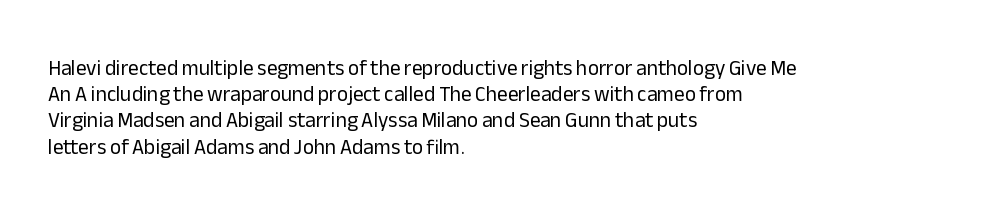
The image shows 21 px text type, upright; set left-aligned, normal line spacing (1.25x), normal letter spacing, not underlined.
